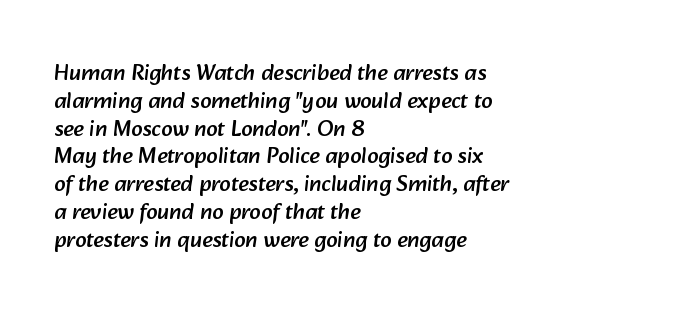
Q: Is the text underlined? A: No.
Q: How is the paragraph aligned? A: Left-aligned.
Q: Is the spacing between letters normal or unusually wide? A: Normal.
